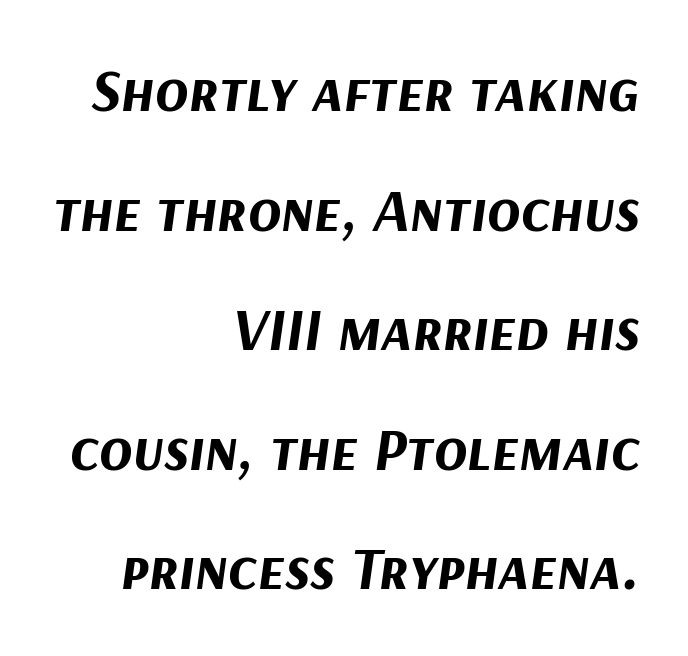
Q: Is the text bold? A: Yes.
Q: Is the text italic (slanted)? A: Yes, it leans right by about 9 degrees.
Q: Is the text underlined? A: No.
Q: How is the paragraph aligned? A: Right-aligned.
Q: Is the spacing between letters normal or unusually wide? A: Normal.
Q: Is the spacing between lines tight, normal or loose? A: Loose.
Q: Width (condensed, normal, or wide)? A: Normal.
Q: Stroke contrast? A: Medium.
Q: x-height? A: Medium.
Q: Monospaced? A: No.
